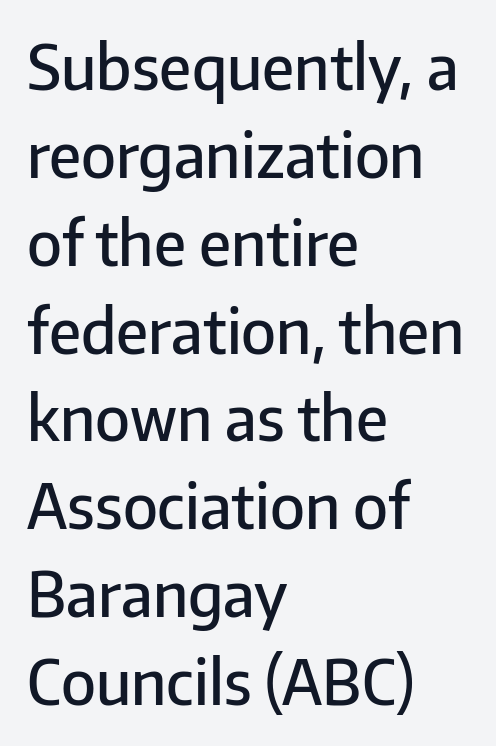
The image shows 61 px semibold sans-serif type, upright; set left-aligned, normal line spacing (1.44x), normal letter spacing, not underlined; low stroke contrast and a medium x-height.
